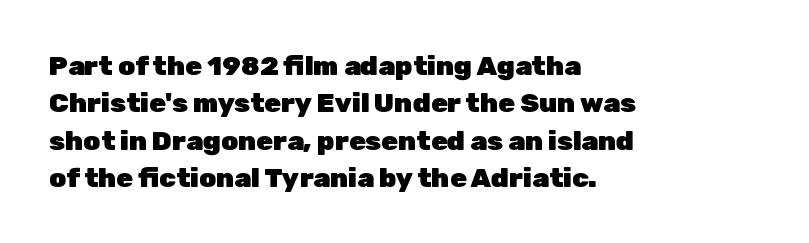
Q: Is the text bold? A: Yes.
Q: Is the text italic (slanted)? A: No, it is upright.
Q: Is the text underlined? A: No.
Q: How is the paragraph aligned? A: Left-aligned.
Q: Is the spacing between letters normal or unusually wide? A: Normal.
Q: Is the spacing between lines tight, normal or loose? A: Normal.
